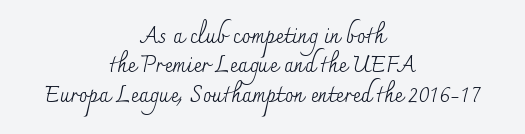
{"bold": "no", "underline": "no", "align": "center", "line_spacing": "normal", "line_spacing_ratio": 1.34, "letter_spacing": "normal", "letter_spacing_em": 0.0, "glyph_px": 22}
